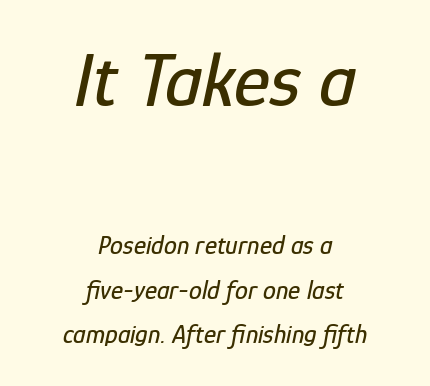
{"italic": "yes", "lean": "right", "slant_degrees": 12, "width": "condensed", "stroke_contrast": "low", "x_height": "medium", "monospaced": "no", "underline": "no", "align": "center", "line_spacing_ratio": 1.72, "letter_spacing": "normal", "letter_spacing_em": 0.0, "larger_block": "first", "size_ratio": 2.96, "glyph_px": 77}
